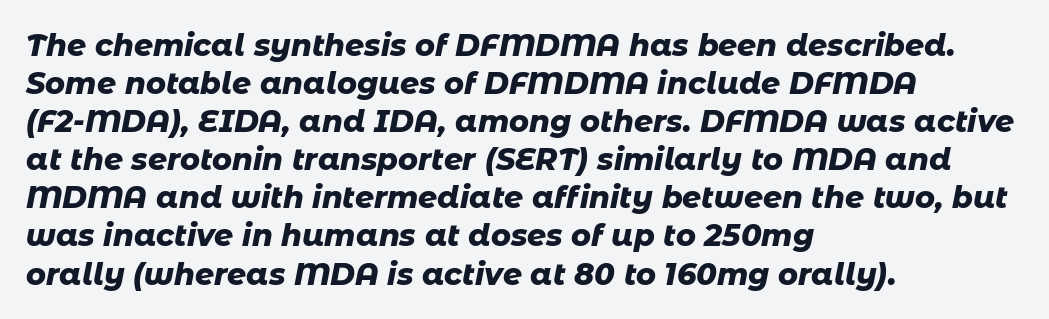
The letters advance in unequal steps, a hallmark of proportional type. Plain, unruled lines of type. This rendering leaves character spacing at its baseline value. Set as a true bold cut, around the 700 mark. The rag falls on the right side of this text block. The lettering tilts uniformly, giving the passage an italic look.
